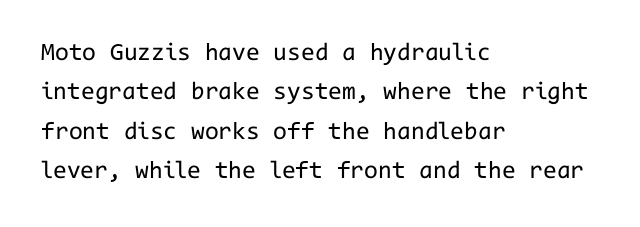
This block has exactly the height ordinary leading produces. Heft: none added — not bold. The face used here is rendered with its standard letterfit. Horizontally, the lines are justified to the leading edge only.
